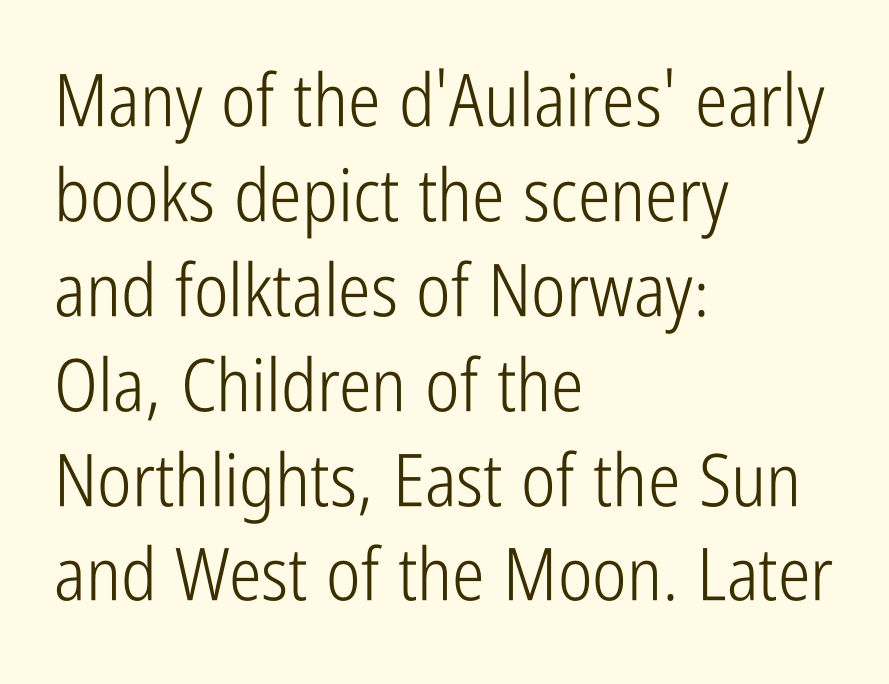
Q: Is the text bold? A: No.
Q: Is the text italic (slanted)? A: No, it is upright.
Q: Is the typeface a serif or a sans-serif typeface? A: Sans-serif.
Q: Is the text underlined? A: No.
Q: How is the paragraph aligned? A: Left-aligned.
Q: Is the spacing between letters normal or unusually wide? A: Normal.
Q: Is the spacing between lines tight, normal or loose? A: Normal.
Q: Width (condensed, normal, or wide)? A: Condensed.
Q: Stroke contrast? A: Low.
Q: x-height? A: Medium.
Q: Monospaced? A: No.
